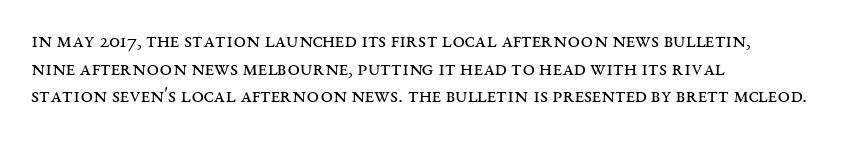
Q: Is the text bold? A: No.
Q: Is the text italic (slanted)? A: No, it is upright.
Q: Is the text underlined? A: No.
Q: How is the paragraph aligned? A: Left-aligned.
Q: Is the spacing between letters normal or unusually wide? A: Normal.
Q: Is the spacing between lines tight, normal or loose? A: Normal.
